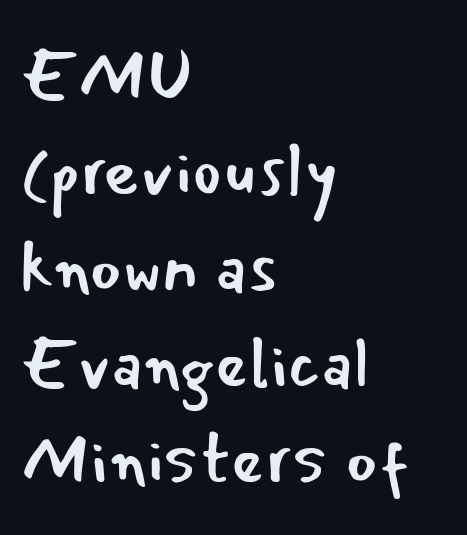
Q: Is the text bold? A: No.
Q: Is the text italic (slanted)? A: No, it is upright.
Q: Is the typeface a serif or a sans-serif typeface? A: Sans-serif.
Q: Is the text underlined? A: No.
Q: How is the paragraph aligned? A: Left-aligned.
Q: Is the spacing between letters normal or unusually wide? A: Normal.
Q: Is the spacing between lines tight, normal or loose? A: Normal.
Q: Width (condensed, normal, or wide)? A: Normal.
Q: Stroke contrast? A: Low.
Q: x-height? A: Small.
Q: Monospaced? A: No.
